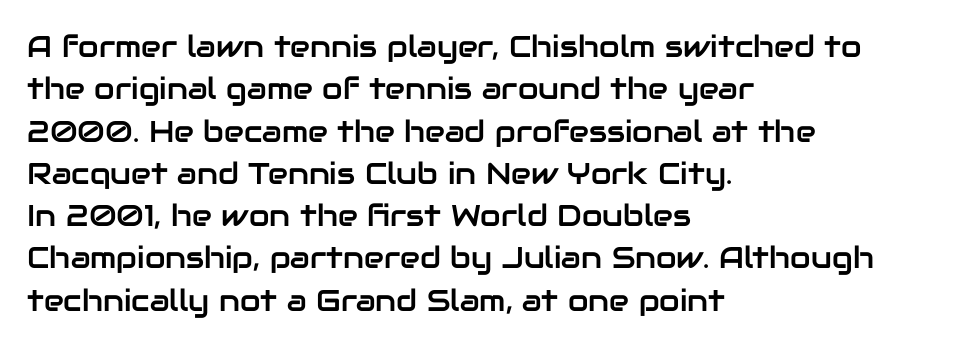
Q: Is the text italic (slanted)? A: No, it is upright.
Q: Is the typeface a serif or a sans-serif typeface? A: Sans-serif.
Q: Is the text underlined? A: No.
Q: How is the paragraph aligned? A: Left-aligned.
Q: Is the spacing between letters normal or unusually wide? A: Normal.
Q: Is the spacing between lines tight, normal or loose? A: Normal.
Q: Width (condensed, normal, or wide)? A: Normal.
Q: Stroke contrast? A: Low.
Q: x-height? A: Medium.
Q: Monospaced? A: No.
